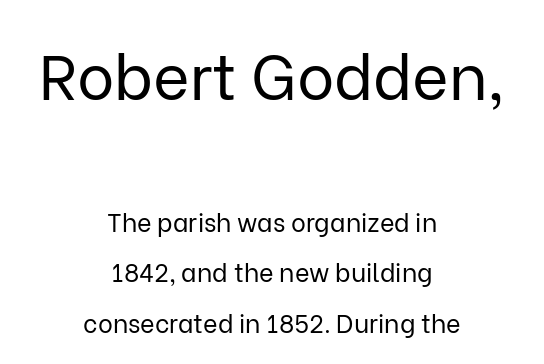
{"serif": "no", "italic": "no", "bold": "no", "weight": "regular", "width": "normal", "stroke_contrast": "low", "x_height": "medium", "monospaced": "no", "underline": "no", "align": "center", "line_spacing": "loose", "line_spacing_ratio": 2.02, "letter_spacing": "normal", "letter_spacing_em": 0.0, "larger_block": "first", "size_ratio": 2.52, "glyph_px": 63}
